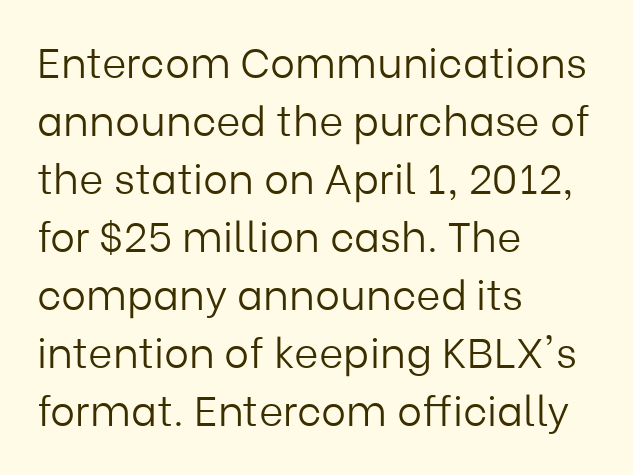
Q: Is the text bold? A: No.
Q: Is the text italic (slanted)? A: No, it is upright.
Q: Is the typeface a serif or a sans-serif typeface? A: Sans-serif.
Q: Is the text underlined? A: No.
Q: How is the paragraph aligned? A: Left-aligned.
Q: Is the spacing between letters normal or unusually wide? A: Normal.
Q: Is the spacing between lines tight, normal or loose? A: Normal.
Q: Width (condensed, normal, or wide)? A: Normal.
Q: Stroke contrast? A: Low.
Q: x-height? A: Medium.
Q: Monospaced? A: No.
